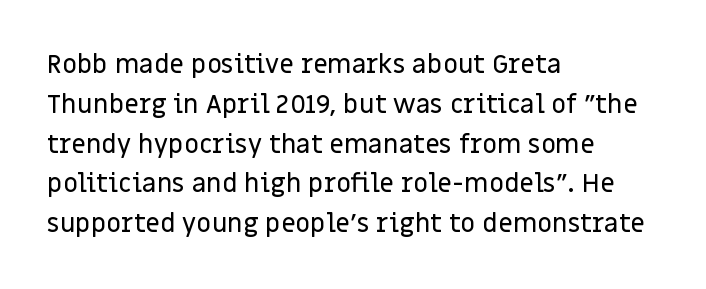
{"italic": "no", "underline": "no", "align": "left", "line_spacing": "normal", "line_spacing_ratio": 1.53, "letter_spacing": "normal", "letter_spacing_em": 0.0, "glyph_px": 26}
